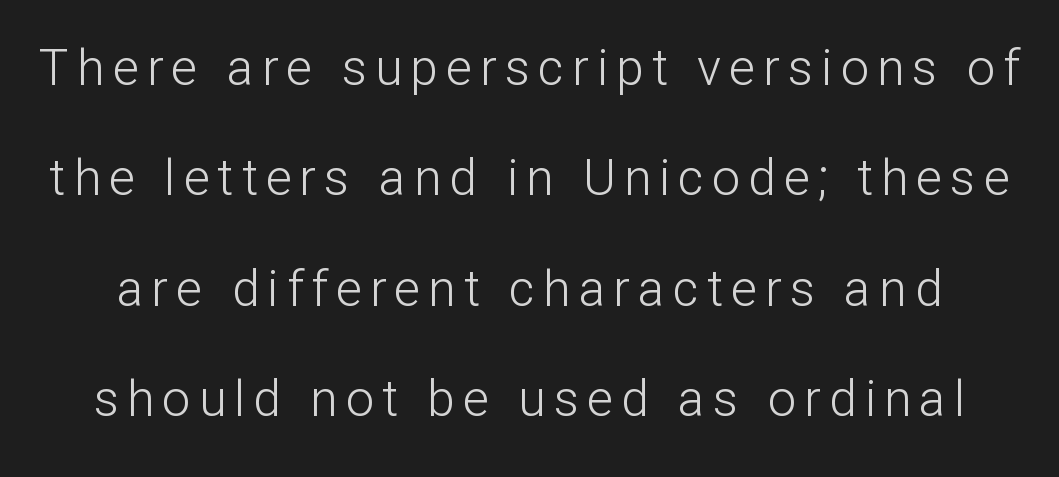
The image shows 50 px light sans-serif type, upright; set loose line spacing (2.21x), not underlined; low stroke contrast and a medium x-height.
